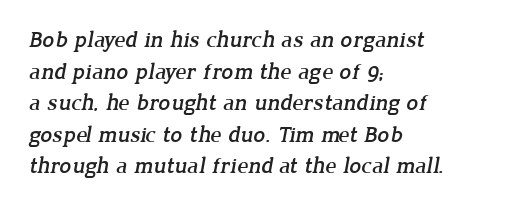
The image shows 23 px text type; set left-aligned, normal line spacing (1.37x), normal letter spacing, not underlined.
